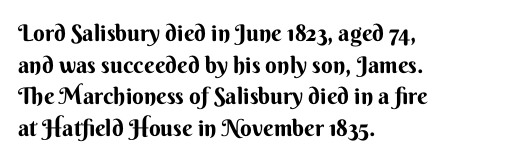
{"italic": "no", "bold": "yes", "underline": "no", "align": "left", "line_spacing": "normal", "line_spacing_ratio": 1.38, "letter_spacing": "normal", "letter_spacing_em": 0.0, "glyph_px": 23}
